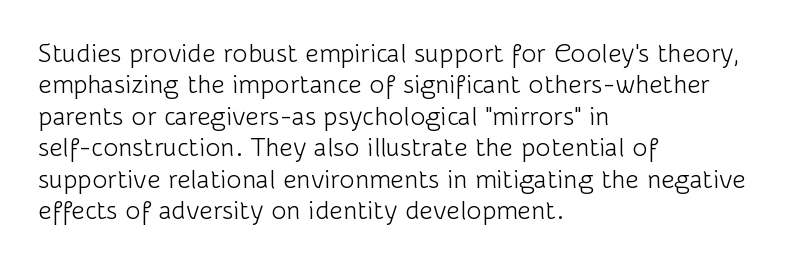
{"italic": "no", "bold": "no", "underline": "no", "align": "left", "line_spacing_ratio": 1.21, "letter_spacing": "normal", "letter_spacing_em": 0.0, "glyph_px": 26}
